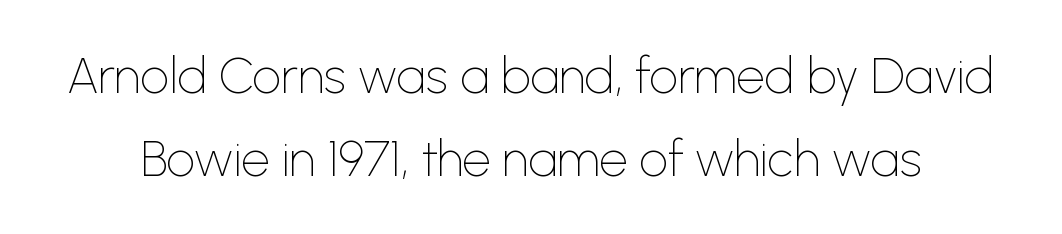
The rows are spaced the way most documents space them. Think of a printed novel: that variable character pitch is what you see here. Italic: no, the glyphs are upright roman. Letter spacing: default. Unbolded letterforms with no extra heft.
